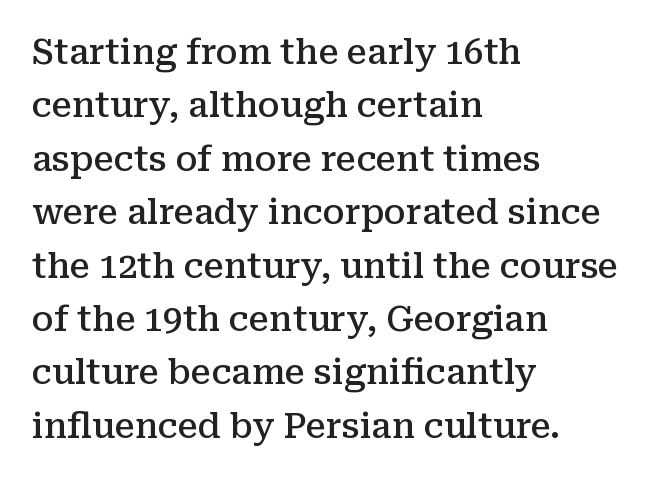
The image shows 34 px semibold serif type, upright; set left-aligned, normal line spacing (1.57x), normal letter spacing, not underlined; medium stroke contrast and a medium x-height.
